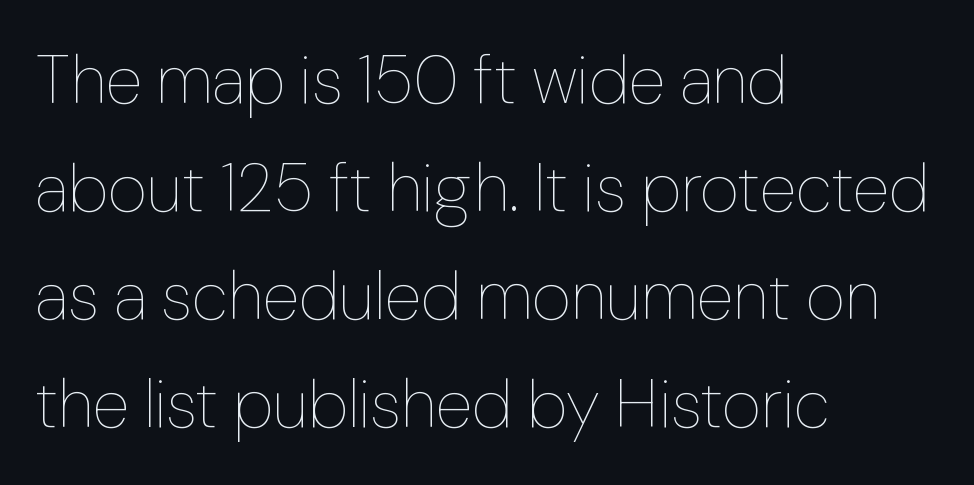
{"italic": "no", "bold": "no", "weight": "thin", "width": "normal", "stroke_contrast": "low", "x_height": "medium", "monospaced": "no", "underline": "no", "align": "left", "line_spacing": "normal", "line_spacing_ratio": 1.59, "letter_spacing": "normal", "letter_spacing_em": 0.0, "glyph_px": 68}
